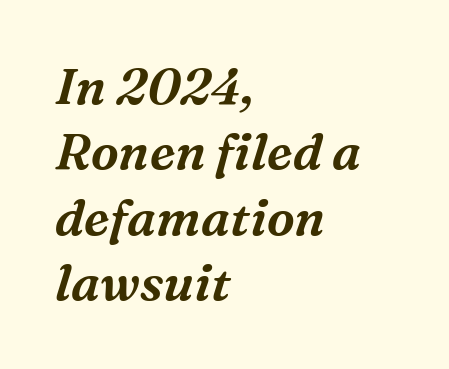
The image shows 50 px serif type, italic (leaning right); set left-aligned, normal line spacing (1.31x), normal letter spacing, not underlined; medium stroke contrast and a medium x-height.
